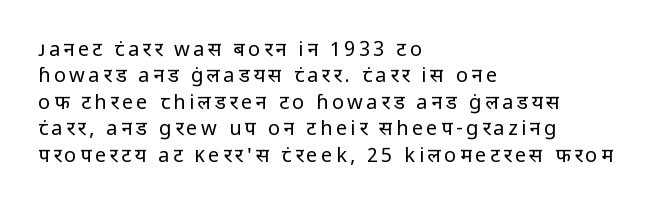
{"italic": "no", "bold": "no", "underline": "no", "align": "left", "line_spacing": "normal", "line_spacing_ratio": 1.32, "glyph_px": 20}
